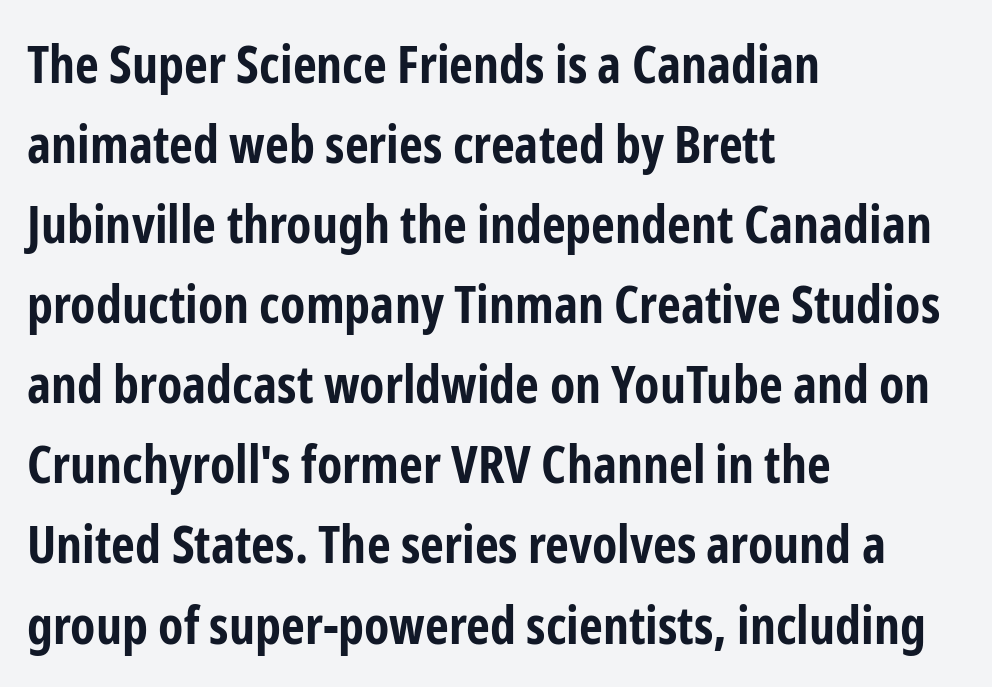
The image shows 52 px bold, condensed sans-serif type, upright; set left-aligned, normal line spacing (1.54x), normal letter spacing, not underlined; low stroke contrast and a medium x-height.
